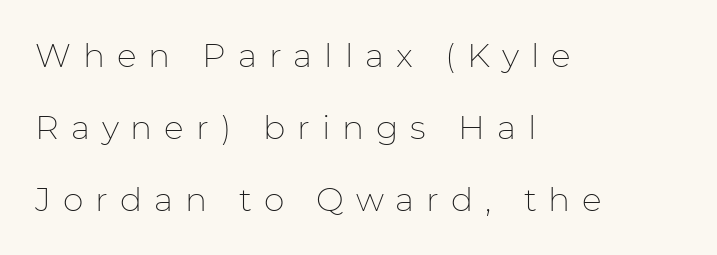
Q: Is the text bold? A: No.
Q: Is the text italic (slanted)? A: No, it is upright.
Q: Is the typeface a serif or a sans-serif typeface? A: Sans-serif.
Q: Is the text underlined? A: No.
Q: How is the paragraph aligned? A: Left-aligned.
Q: Is the spacing between letters normal or unusually wide? A: Unusually wide.
Q: Is the spacing between lines tight, normal or loose? A: Loose.
Q: Width (condensed, normal, or wide)? A: Normal.
Q: Stroke contrast? A: Low.
Q: x-height? A: Medium.
Q: Monospaced? A: No.
